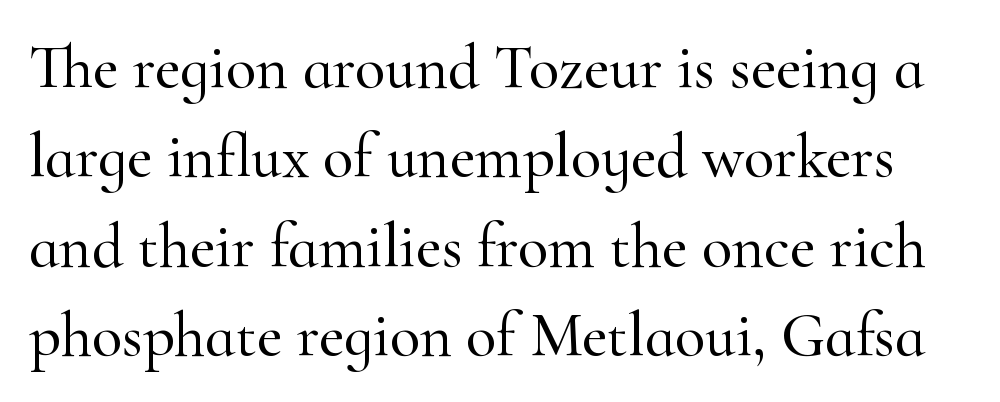
The image shows 62 px serif type, upright; set normal line spacing (1.44x), normal letter spacing, not underlined; high stroke contrast and a small x-height.
